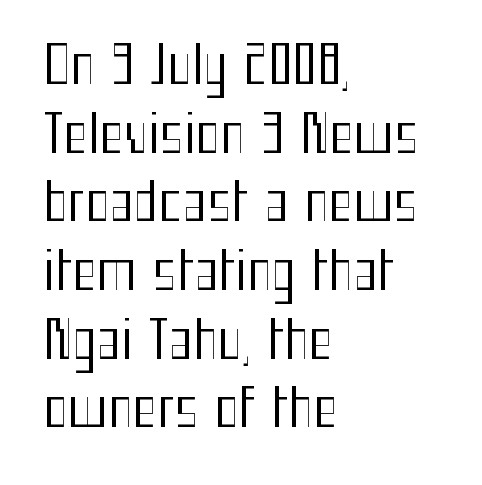
All the whitespace from short lines collects on the right. The passage shown is not underscored anywhere. These lines are rendered in a variable-pitch font. Tracking value appears to be zero — textbook default spacing. Vertical stems look standard width or narrower in stroke.
